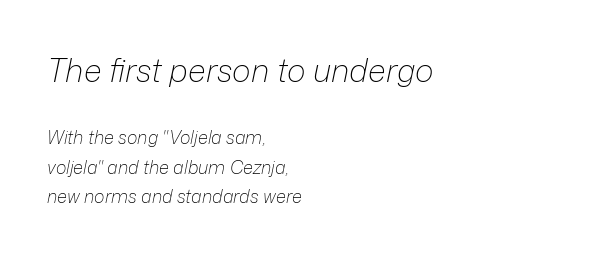
{"italic": "yes", "lean": "right", "slant_degrees": 12, "bold": "no", "weight": "light", "width": "normal", "stroke_contrast": "low", "x_height": "medium", "monospaced": "no", "underline": "no", "align": "left", "line_spacing": "normal", "line_spacing_ratio": 1.62, "letter_spacing": "normal", "letter_spacing_em": 0.0, "larger_block": "first", "size_ratio": 1.78, "glyph_px": 32}
